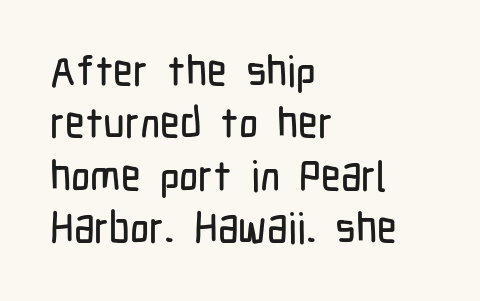
How would I describe the line gaps? Plain and ordinary. The face used here is proportionally spaced, like ordinary book or web type. A typesetter would label this face a sans. Characters follow at the spacing the type designer built in. The type sits square on the baseline with zero lean. In CSS terms this would be text-align: left.
